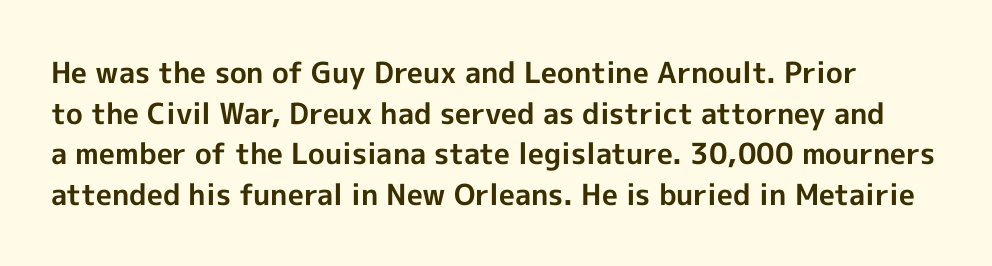
Q: Is the text bold? A: Yes.
Q: Is the text italic (slanted)? A: No, it is upright.
Q: Is the typeface a serif or a sans-serif typeface? A: Sans-serif.
Q: Is the text underlined? A: No.
Q: Is the spacing between letters normal or unusually wide? A: Normal.
Q: Is the spacing between lines tight, normal or loose? A: Normal.
Q: Width (condensed, normal, or wide)? A: Normal.
Q: x-height? A: Medium.
Q: Monospaced? A: No.
